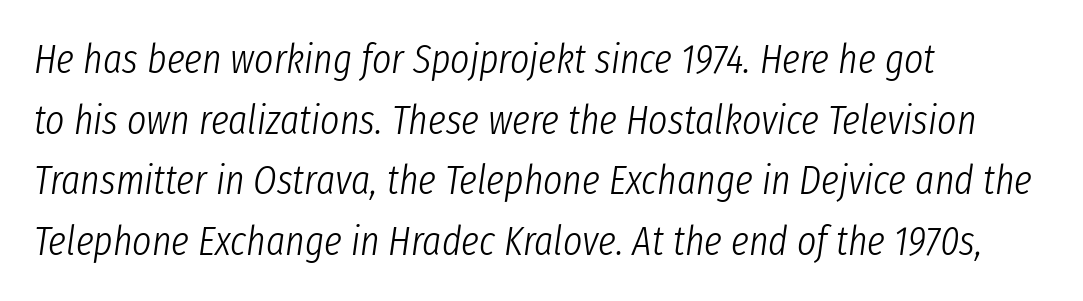
The image shows 41 px light, condensed type, italic (leaning right); set left-aligned, normal line spacing (1.48x), normal letter spacing, not underlined; low stroke contrast and a medium x-height.
